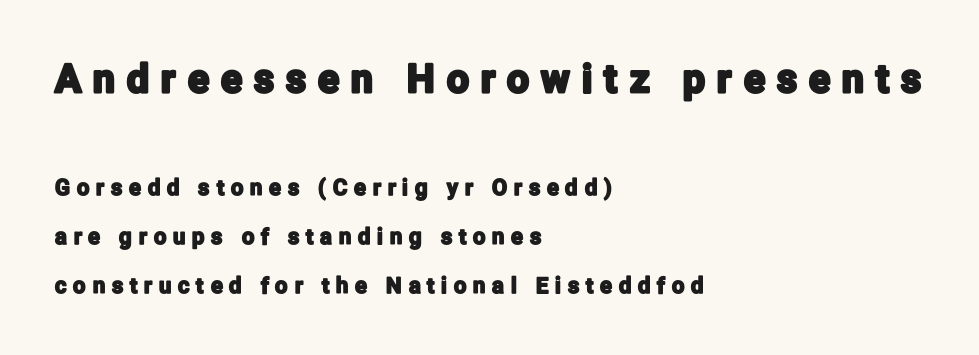
Here the first block reads like a headline and the second like body copy. Which margin do the lines hug? The left one — the right edge is uneven. Classification — sans serif. You can tell it's not italic because the verticals are truly vertical.
